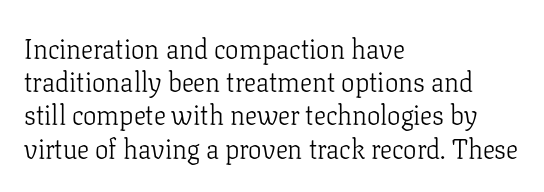
Q: Is the text bold? A: No.
Q: Is the text italic (slanted)? A: No, it is upright.
Q: Is the text underlined? A: No.
Q: How is the paragraph aligned? A: Left-aligned.
Q: Is the spacing between letters normal or unusually wide? A: Normal.
